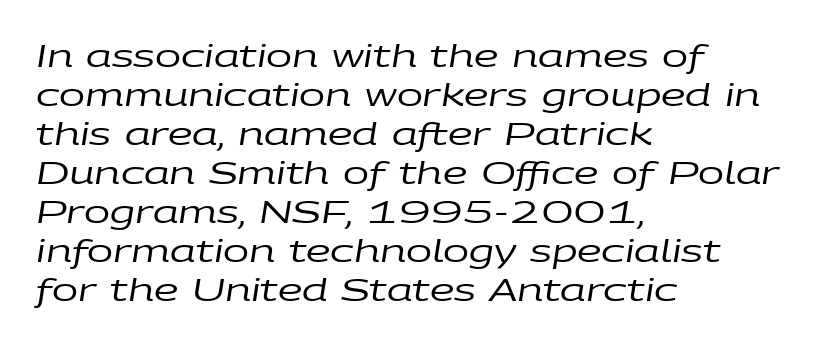
The image shows 31 px regular-weight, wide type, italic (leaning right); set left-aligned, normal line spacing (1.26x), normal letter spacing, not underlined; low stroke contrast and a large x-height.
